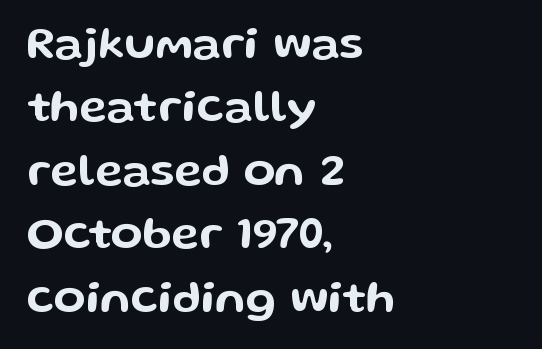
In CSS terms this would be text-align: left. Typographically, this falls in the sans-serif category. What's the leading like? Ordinary, nothing unusual. Students, note that the glyphs here touch the page at normal intervals. The words here are not underlined. Style check: upright.
